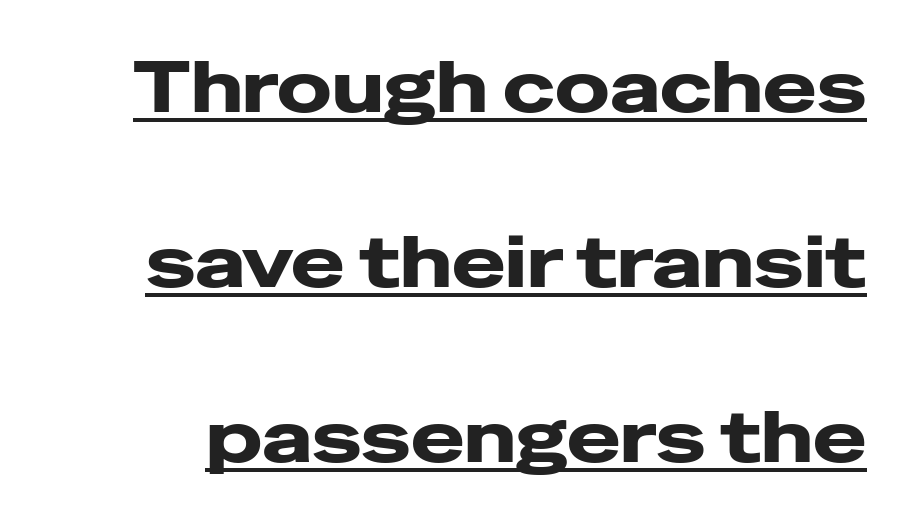
{"serif": "no", "italic": "no", "width": "wide", "stroke_contrast": "low", "x_height": "medium", "monospaced": "no", "underline": "yes", "line_spacing": "loose", "line_spacing_ratio": 2.43, "letter_spacing": "normal", "letter_spacing_em": 0.0, "glyph_px": 72}
